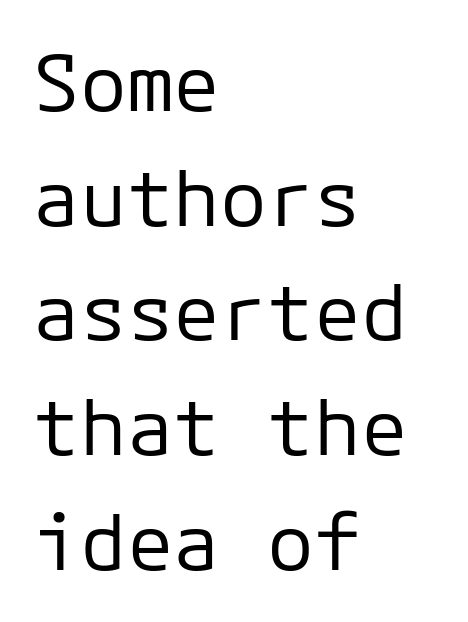
Q: Is the text bold? A: No.
Q: Is the text italic (slanted)? A: No, it is upright.
Q: Is the typeface a serif or a sans-serif typeface? A: Sans-serif.
Q: Is the text underlined? A: No.
Q: How is the paragraph aligned? A: Left-aligned.
Q: Is the spacing between letters normal or unusually wide? A: Normal.
Q: Is the spacing between lines tight, normal or loose? A: Normal.
Q: Width (condensed, normal, or wide)? A: Normal.
Q: Stroke contrast? A: Low.
Q: x-height? A: Medium.
